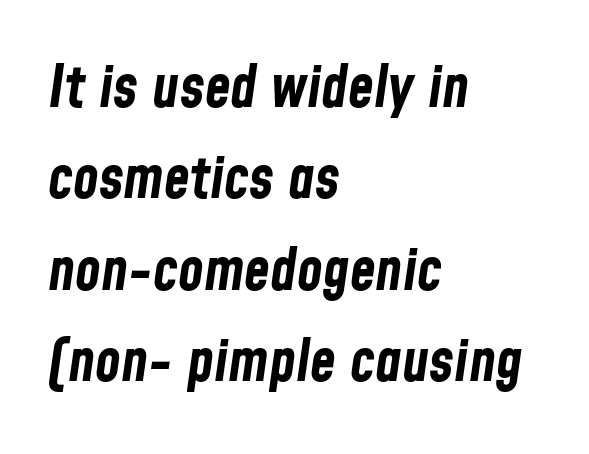
Tracking value appears to be zero — textbook default spacing. Thick stems and heavy bowls — unmistakably bold. Slanted lettering throughout. One glance says typical: line gaps are just what's usual. A student would call this left alignment; a typographer would say flush left, rag right.
